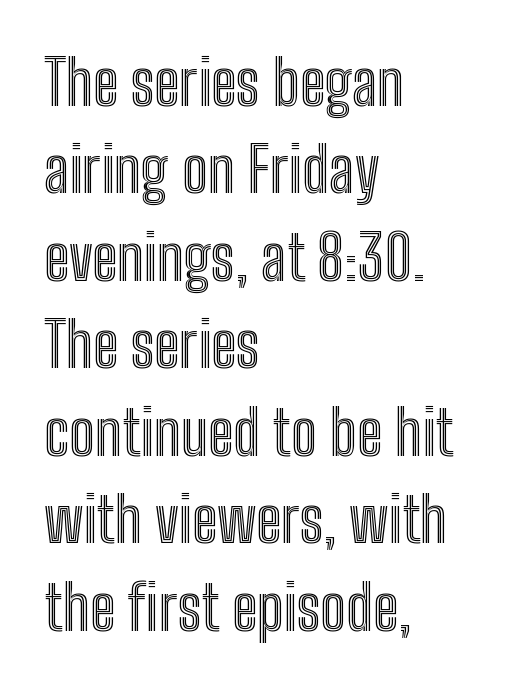
This sample uses plain, unmodified letter spacing. These lines are rendered in a variable-pitch font. Typeset ragged right — the left edge is the straight one. Each row of text sits above clean, open space.
